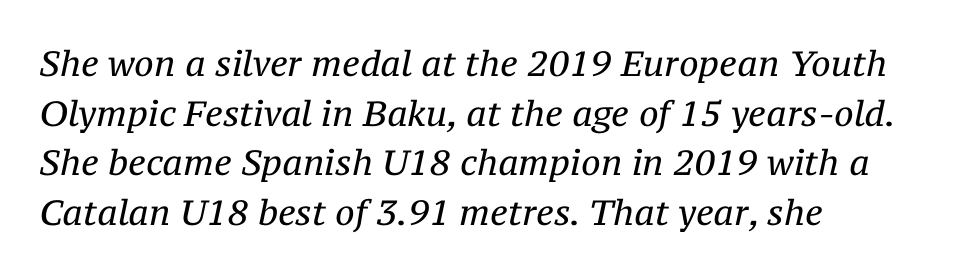
The image shows 35 px regular-weight serif type, italic (leaning right); set left-aligned, normal line spacing (1.42x), normal letter spacing, not underlined; medium stroke contrast and a medium x-height.
